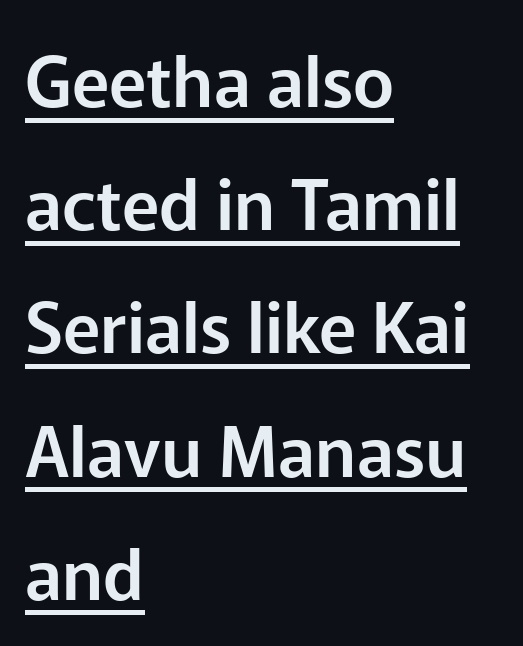
{"serif": "no", "italic": "no", "width": "normal", "stroke_contrast": "low", "x_height": "medium", "monospaced": "no", "underline": "yes", "align": "left", "line_spacing_ratio": 1.76, "letter_spacing": "normal", "letter_spacing_em": 0.0, "glyph_px": 70}
